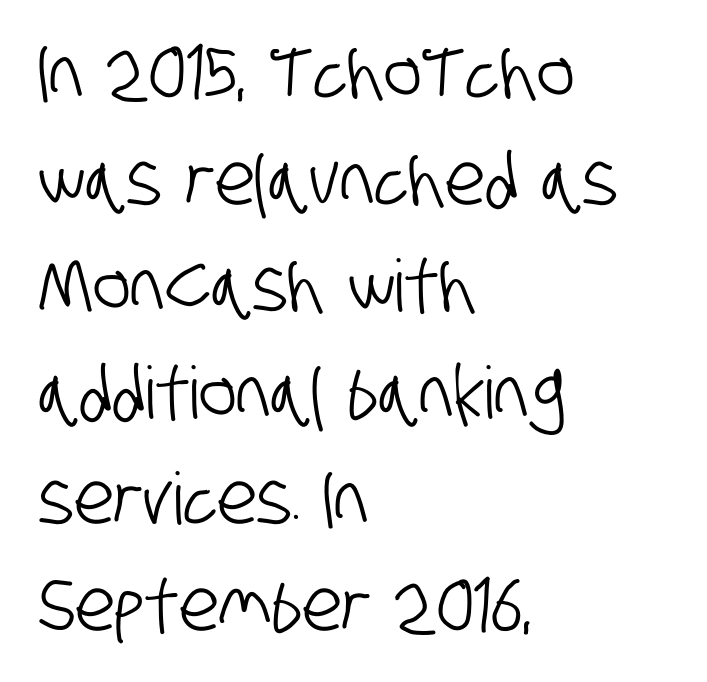
These lines keep a tight, regular rhythm from letter to letter. What kind of face is this? One without serifs — a sans. Spacing verdict: proportional, widths tailored to each character. The lines sit at an ordinary, default distance from one another. Left-aligned paragraph, ragged on the right.
